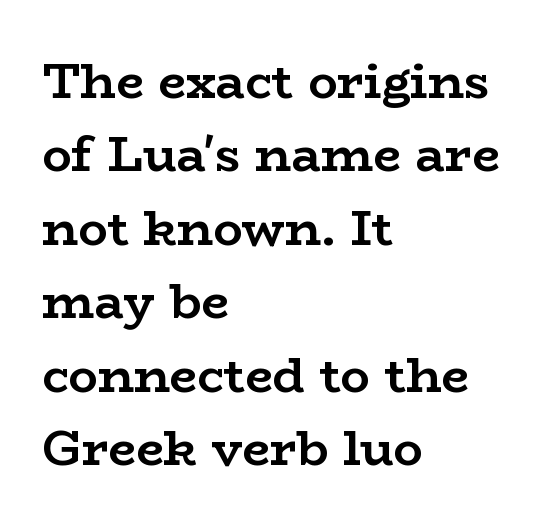
Q: Is the text bold? A: Yes.
Q: Is the text italic (slanted)? A: No, it is upright.
Q: Is the typeface a serif or a sans-serif typeface? A: Serif.
Q: Is the text underlined? A: No.
Q: How is the paragraph aligned? A: Left-aligned.
Q: Is the spacing between letters normal or unusually wide? A: Normal.
Q: Is the spacing between lines tight, normal or loose? A: Normal.
Q: Width (condensed, normal, or wide)? A: Wide.
Q: Stroke contrast? A: Low.
Q: x-height? A: Medium.
Q: Monospaced? A: No.
